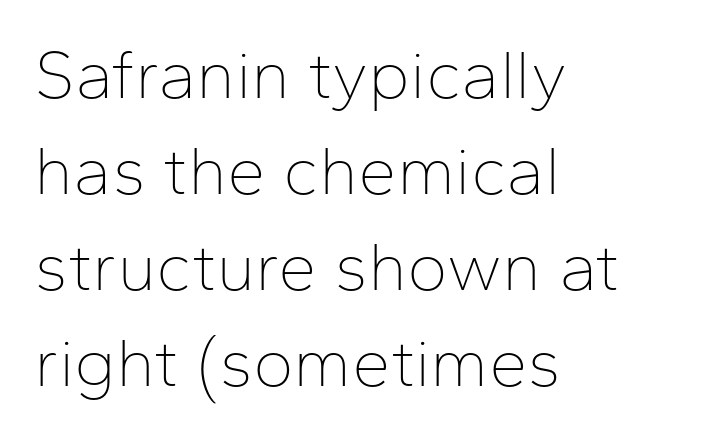
The image shows 69 px thin sans-serif type, upright; set left-aligned, normal line spacing (1.39x), normal letter spacing, not underlined; low stroke contrast and a medium x-height.
